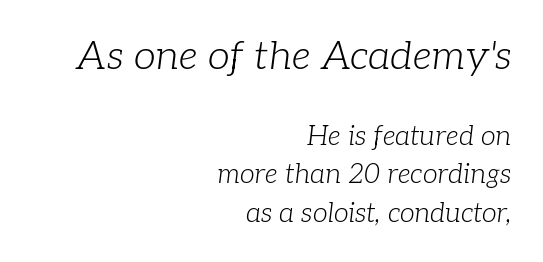
Reading down the column, the eye jumps a familiar distance to each next line. Proportional: the letters do not fall into vertical columns. Does the type have serifs? Yes, each stem ends in a small foot. The passage shown begins with its larger block and ends with its smaller one.
